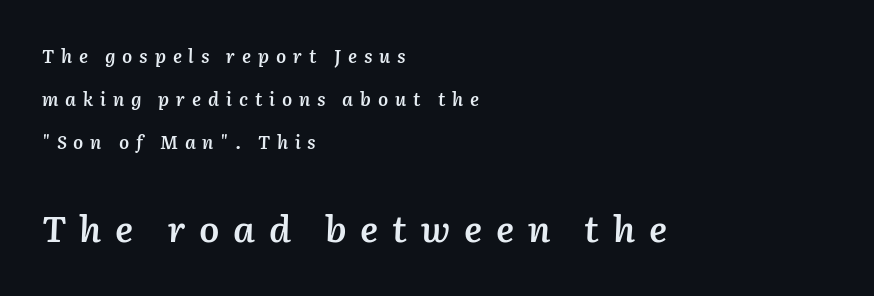
The image shows 36 px semibold type, italic (leaning right); set left-aligned, loose line spacing (2.4x), unusually wide letter spacing (+0.38 em), not underlined; the second (bottom) block is 2.0x larger; medium stroke contrast and a medium x-height.
